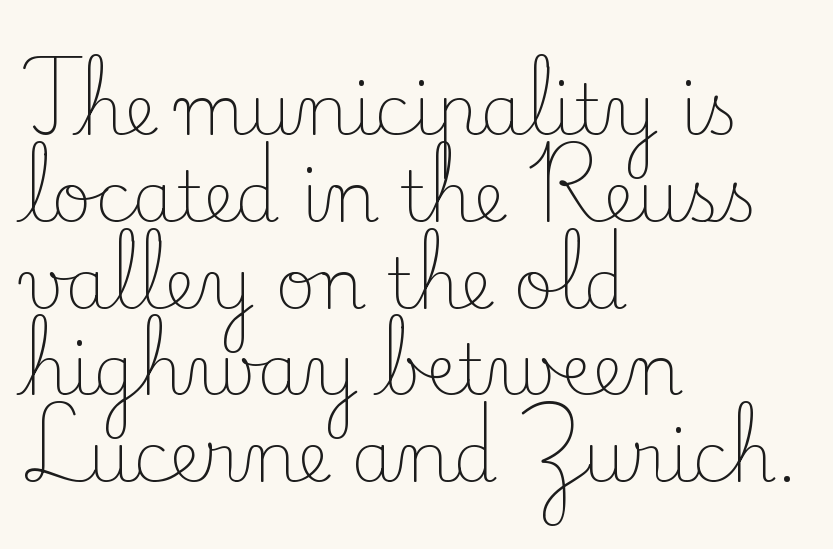
The letters advance in unequal steps, a hallmark of proportional type. A classic flush-left, rag-right setting is used for this passage. The typesetting does not lean heavy: it is not bold. Descender tails drop into unmarked territory. Note: serifs present on the glyphs.
